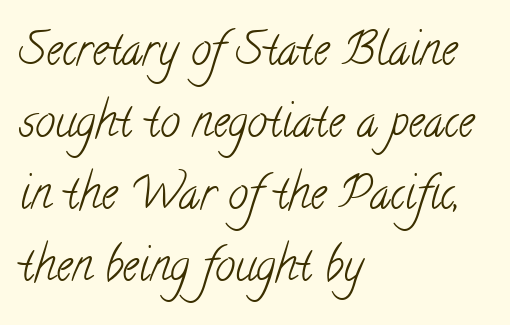
{"serif": "yes", "bold": "no", "weight": "light", "width": "condensed", "stroke_contrast": "low", "x_height": "small", "monospaced": "no", "underline": "no", "align": "left", "line_spacing": "normal", "line_spacing_ratio": 1.6, "letter_spacing": "normal", "letter_spacing_em": 0.0, "glyph_px": 45}
